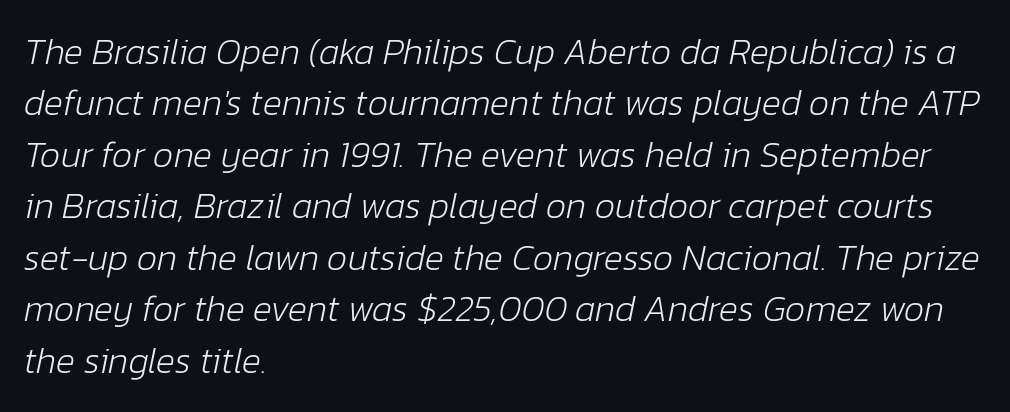
The image shows 36 px light type, italic (leaning right); set left-aligned, normal line spacing (1.43x), normal letter spacing, not underlined; low stroke contrast and a medium x-height.
